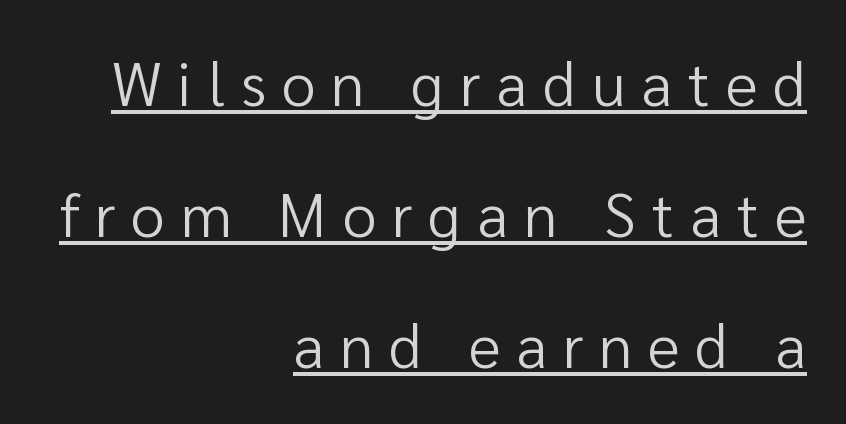
Q: Is the text bold? A: No.
Q: Is the text italic (slanted)? A: No, it is upright.
Q: Is the typeface a serif or a sans-serif typeface? A: Sans-serif.
Q: Is the text underlined? A: Yes.
Q: How is the paragraph aligned? A: Right-aligned.
Q: Is the spacing between letters normal or unusually wide? A: Unusually wide.
Q: Is the spacing between lines tight, normal or loose? A: Loose.
Q: Width (condensed, normal, or wide)? A: Normal.
Q: Stroke contrast? A: Low.
Q: x-height? A: Medium.
Q: Monospaced? A: No.
